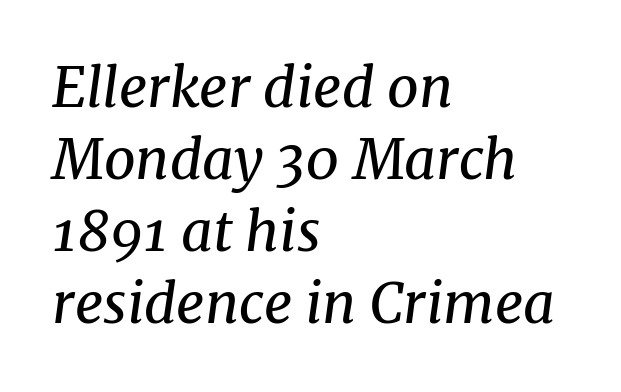
Q: Is the text bold? A: No.
Q: Is the text italic (slanted)? A: Yes, it leans right by about 8 degrees.
Q: Is the typeface a serif or a sans-serif typeface? A: Serif.
Q: Is the text underlined? A: No.
Q: How is the paragraph aligned? A: Left-aligned.
Q: Is the spacing between letters normal or unusually wide? A: Normal.
Q: Is the spacing between lines tight, normal or loose? A: Normal.
Q: Width (condensed, normal, or wide)? A: Normal.
Q: Stroke contrast? A: Medium.
Q: x-height? A: Medium.
Q: Monospaced? A: No.
